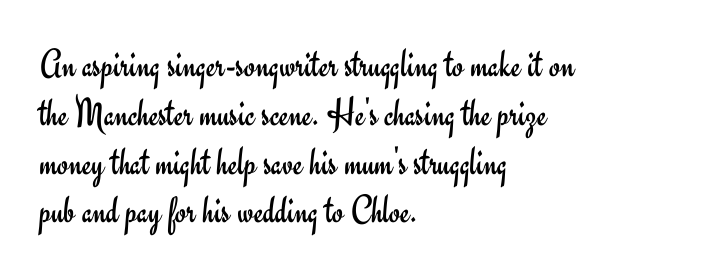
The image shows 40 px regular-weight sans-serif type; set left-aligned, line spacing 1.22x, normal letter spacing, not underlined; low stroke contrast and a small x-height.
